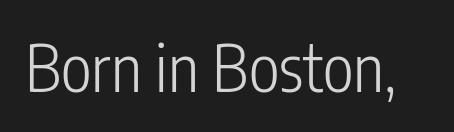
These lines are rendered in a variable-pitch font. Heft: none added — not bold. Glyph-to-glyph distance matches everyday printed text. Every stem runs plumb, perpendicular to the baseline.
